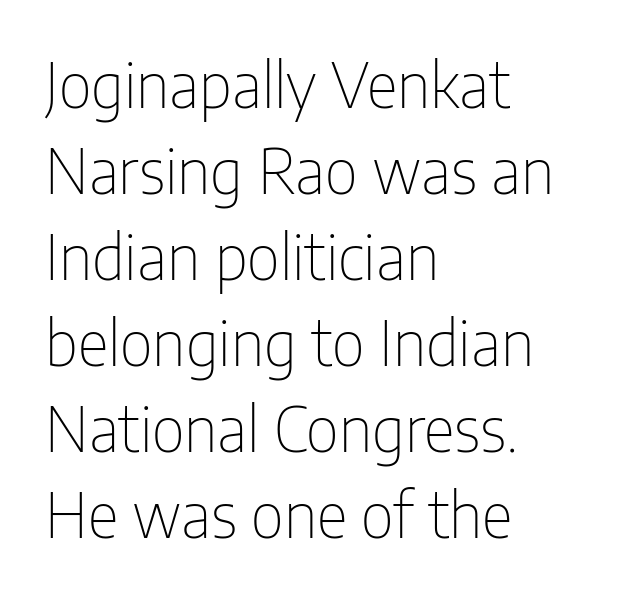
{"serif": "no", "italic": "no", "bold": "no", "weight": "thin", "width": "condensed", "stroke_contrast": "low", "x_height": "medium", "monospaced": "no", "underline": "no", "align": "left", "line_spacing": "normal", "line_spacing_ratio": 1.41, "letter_spacing": "normal", "letter_spacing_em": 0.0, "glyph_px": 61}
